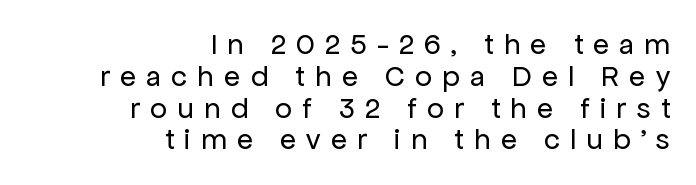
Q: Is the text bold? A: No.
Q: Is the text italic (slanted)? A: No, it is upright.
Q: Is the typeface a serif or a sans-serif typeface? A: Sans-serif.
Q: Is the text underlined? A: No.
Q: How is the paragraph aligned? A: Right-aligned.
Q: Is the spacing between letters normal or unusually wide? A: Unusually wide.
Q: Is the spacing between lines tight, normal or loose? A: Tight.
Q: Width (condensed, normal, or wide)? A: Normal.
Q: Stroke contrast? A: Low.
Q: x-height? A: Medium.
Q: Monospaced? A: No.
